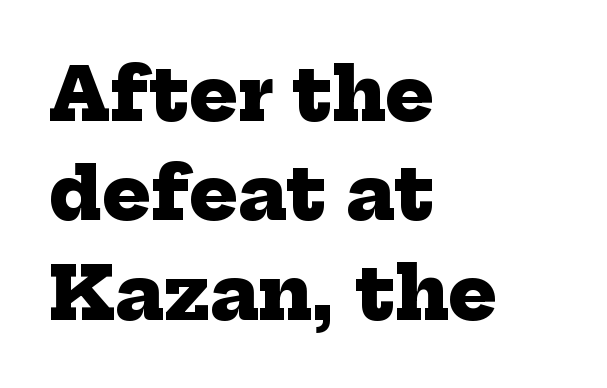
The image shows 72 px heavy serif type; set left-aligned, normal line spacing (1.38x), normal letter spacing, not underlined; low stroke contrast and a medium x-height.
